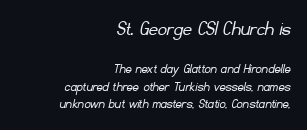
{"bold": "no", "underline": "no", "align": "right", "line_spacing_ratio": 1.17, "letter_spacing": "normal", "letter_spacing_em": 0.0, "larger_block": "first", "size_ratio": 1.47, "glyph_px": 22}
